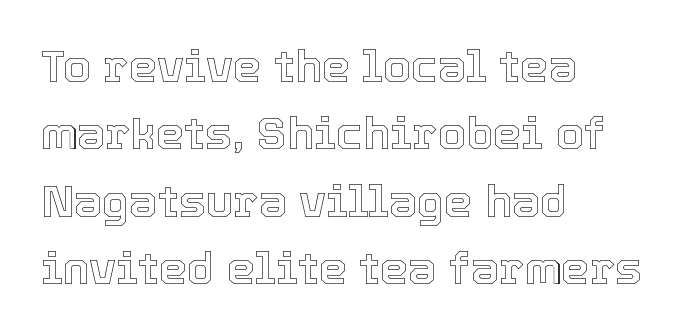
Q: Is the text italic (slanted)? A: No, it is upright.
Q: Is the text underlined? A: No.
Q: How is the paragraph aligned? A: Left-aligned.
Q: Is the spacing between letters normal or unusually wide? A: Normal.
Q: Is the spacing between lines tight, normal or loose? A: Normal.
Q: Width (condensed, normal, or wide)? A: Normal.
Q: x-height? A: Medium.
Q: Monospaced? A: No.
